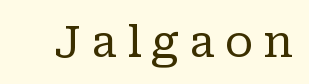
The image shows 44 px regular-weight serif type, upright; set unusually wide letter spacing (+0.23 em), not underlined; low stroke contrast and a medium x-height.
